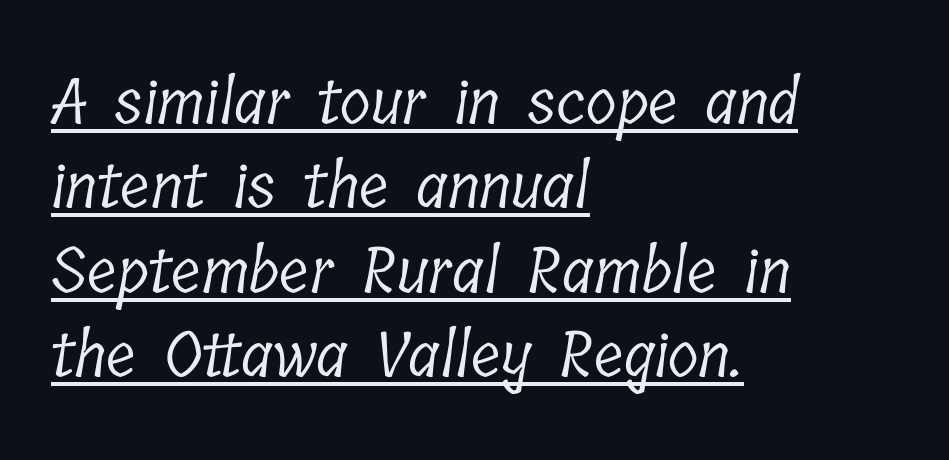
Tracking here is standard; glyphs follow each other at the usual distance. The passage shown is typed in a proportional face where columns would drift. Check where the strokes stop: tiny serifs finish them off. Weight: regular or lighter. The vertical gap from one line to the next is medium.
